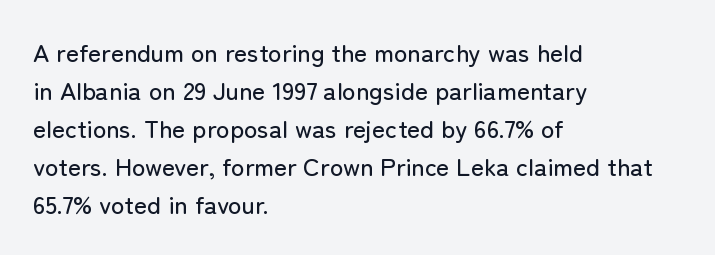
Plain, unruled lines of type. Each word holds together tightly as a unit, with standard inter-letter gaps. Every row of glyphs begins at an identical x-position on the left. Leading matches the norm, producing a regular column.
